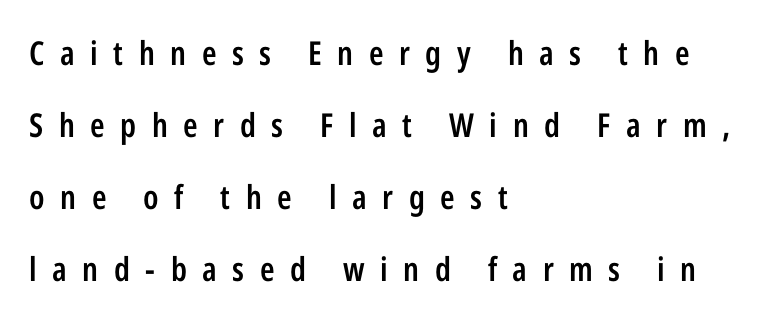
{"serif": "no", "italic": "no", "bold": "semi", "weight": "semibold", "width": "condensed", "stroke_contrast": "low", "x_height": "medium", "monospaced": "no", "underline": "no", "align": "left", "line_spacing": "loose", "line_spacing_ratio": 2.18, "letter_spacing": "wide", "letter_spacing_em": 0.47, "glyph_px": 33}
